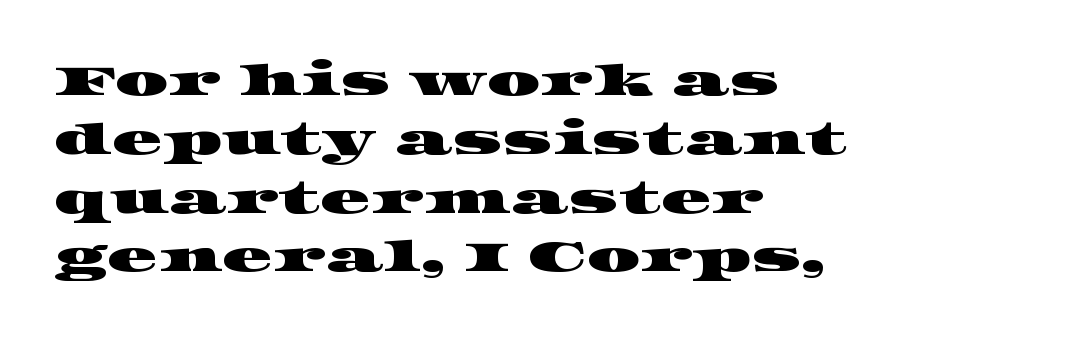
{"serif": "yes", "width": "wide", "stroke_contrast": "high", "x_height": "large", "monospaced": "no", "underline": "no", "align": "left", "line_spacing": "normal", "line_spacing_ratio": 1.4, "letter_spacing": "normal", "letter_spacing_em": 0.0, "glyph_px": 42}
